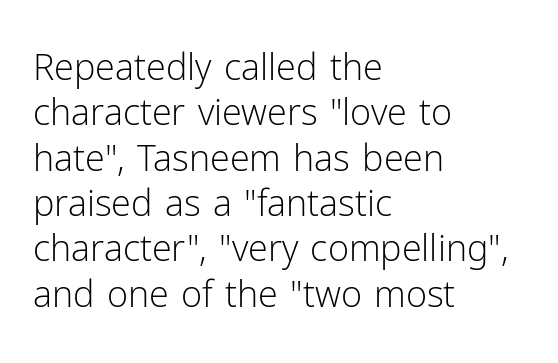
If you drew a ruler down the left edge, every line would touch it. The block of text has a typical density, with ordinary space between rows. Looks like regular typesetting: each glyph gets only the width it needs. The weight would be labelled regular, book, light, or lighter still.
